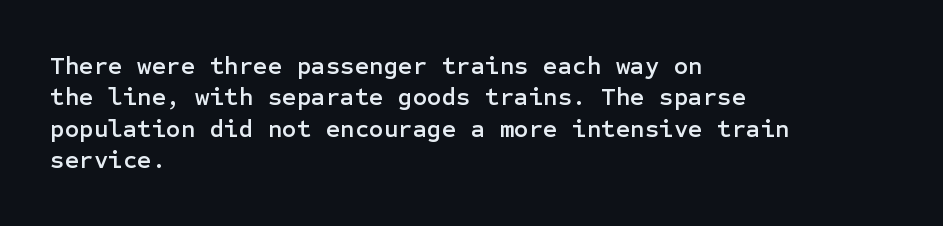
Q: Is the text italic (slanted)? A: No, it is upright.
Q: Is the text underlined? A: No.
Q: How is the paragraph aligned? A: Left-aligned.
Q: Is the spacing between letters normal or unusually wide? A: Normal.
Q: Is the spacing between lines tight, normal or loose? A: Normal.
